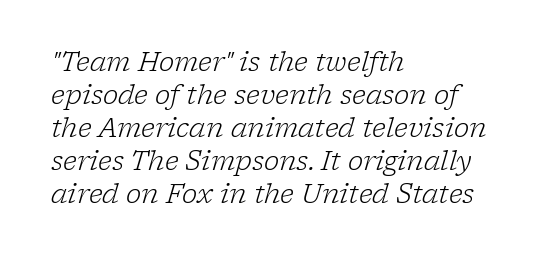
The rendering applies a slant to the glyphs. Glyph-to-glyph distance matches everyday printed text. The space beneath each line is pristine and unruled. A student would call this left alignment; a typographer would say flush left, rag right. Heaviness? Minimal to ordinary, like unemphasized prose.
